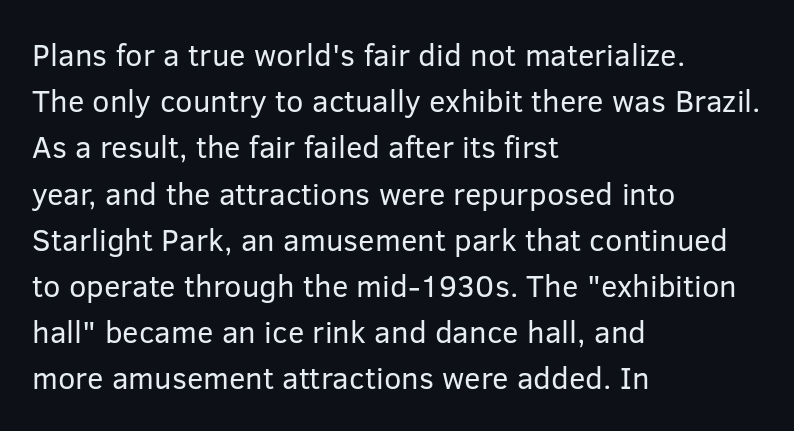
The image shows 31 px regular-weight sans-serif type, upright; set left-aligned, normal line spacing (1.49x), normal letter spacing, not underlined; low stroke contrast and a medium x-height.
